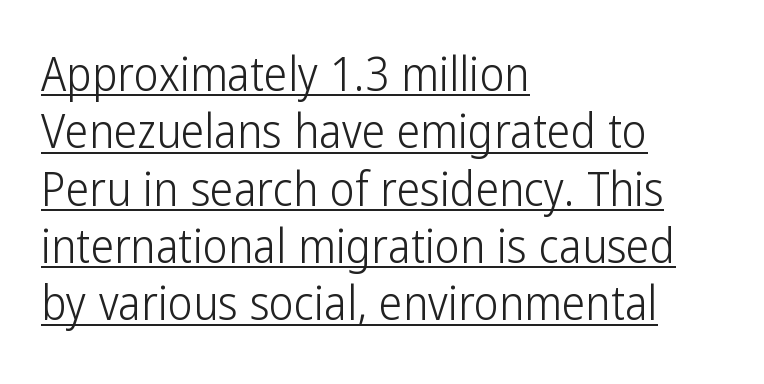
Q: Is the text bold? A: No.
Q: Is the text italic (slanted)? A: No, it is upright.
Q: Is the typeface a serif or a sans-serif typeface? A: Sans-serif.
Q: Is the text underlined? A: Yes.
Q: How is the paragraph aligned? A: Left-aligned.
Q: Is the spacing between letters normal or unusually wide? A: Normal.
Q: Width (condensed, normal, or wide)? A: Condensed.
Q: Stroke contrast? A: Low.
Q: x-height? A: Medium.
Q: Monospaced? A: No.
